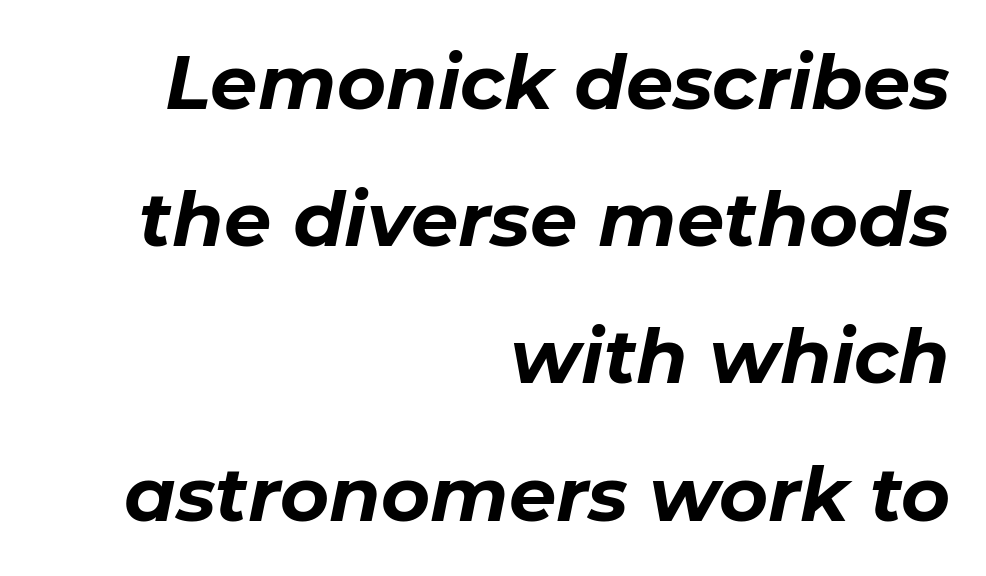
Bare-footed words on every line. The tracking reads as untouched default to a designer's eye. Spacing verdict: proportional, widths tailored to each character. Observe the lean: these are italic letterforms. The rendering anchors every line to the right-hand side. The rendering uses a bold face; every stroke is thick and dark.
